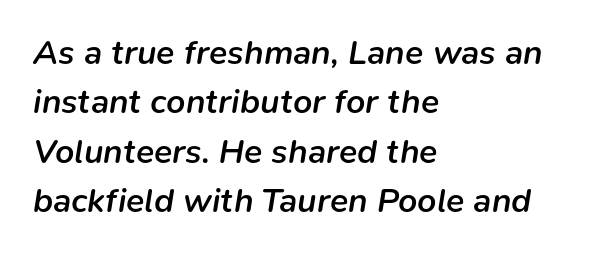
The image shows 34 px semibold type, italic (leaning right); set left-aligned, normal line spacing (1.45x), normal letter spacing, not underlined; low stroke contrast and a medium x-height.
